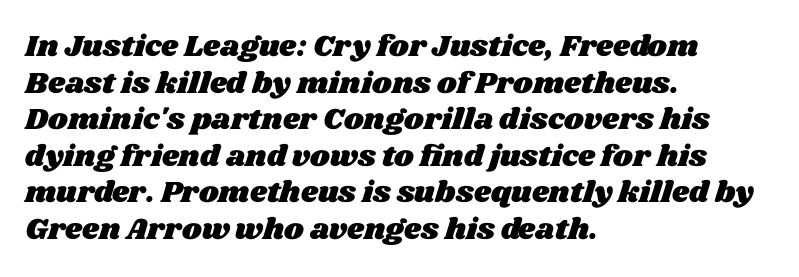
{"width": "wide", "stroke_contrast": "medium", "x_height": "large", "monospaced": "no", "underline": "no", "align": "left", "line_spacing_ratio": 1.22, "letter_spacing": "normal", "letter_spacing_em": 0.0, "glyph_px": 30}
